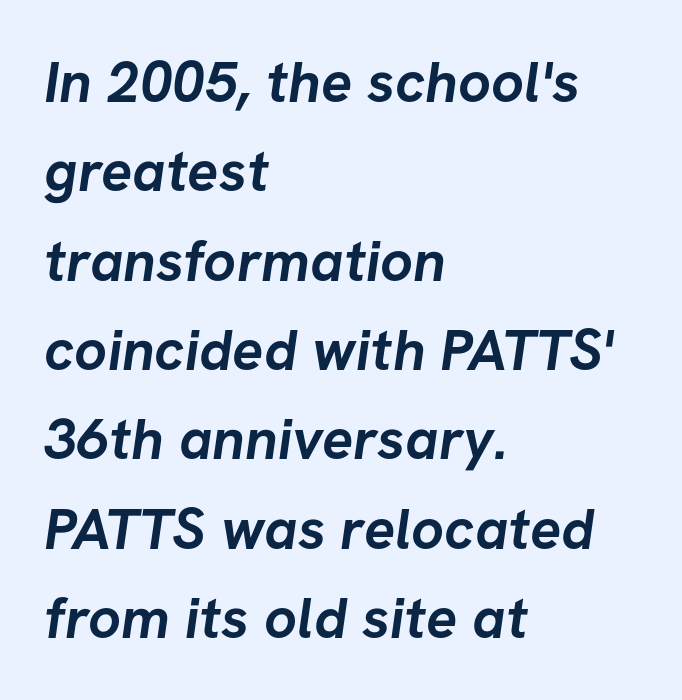
To sum up the face: it is a sans, with no serifs. These lines stack with their left ends in a neat column. Here the designer chose a conventional face with non-uniform glyph widths. Honestly, the letter spacing is just normal — you wouldn't notice it.
